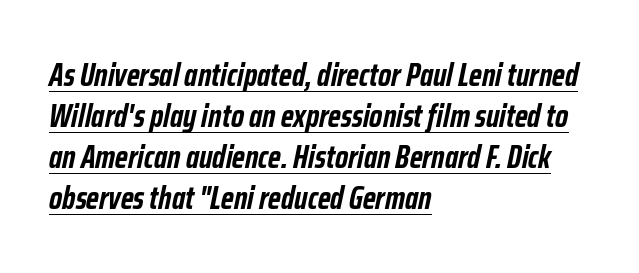
Q: Is the text bold? A: Yes.
Q: Is the text italic (slanted)? A: Yes, it leans right by about 12 degrees.
Q: Is the text underlined? A: Yes.
Q: How is the paragraph aligned? A: Left-aligned.
Q: Is the spacing between letters normal or unusually wide? A: Normal.
Q: Is the spacing between lines tight, normal or loose? A: Normal.
Q: Width (condensed, normal, or wide)? A: Condensed.
Q: Stroke contrast? A: Low.
Q: x-height? A: Medium.
Q: Monospaced? A: No.
